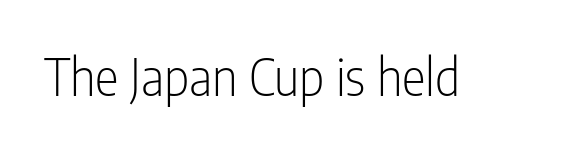
The font sits on the lighter half of the weight spectrum, regular included. Proportional: the letters do not fall into vertical columns. The axis of the letterforms is exactly vertical. Is this a sans? Yes — the strokes have no serifs. The type is set solid horizontally, with unmodified tracking. A bare baseline throughout the passage.
